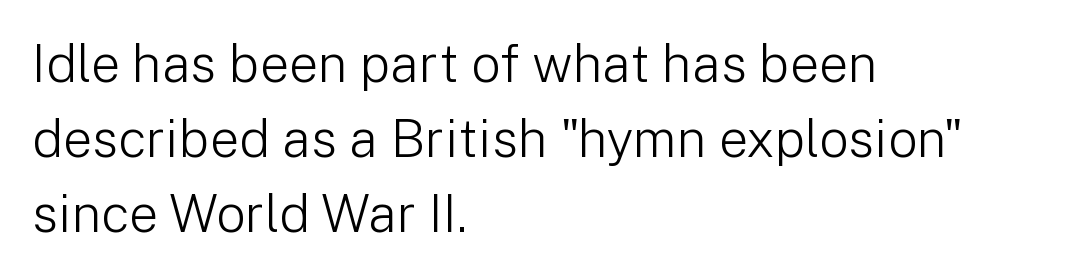
{"serif": "no", "italic": "no", "bold": "no", "weight": "light", "width": "normal", "stroke_contrast": "low", "x_height": "medium", "monospaced": "no", "underline": "no", "align": "left", "line_spacing": "normal", "line_spacing_ratio": 1.44, "letter_spacing": "normal", "letter_spacing_em": 0.0, "glyph_px": 52}
